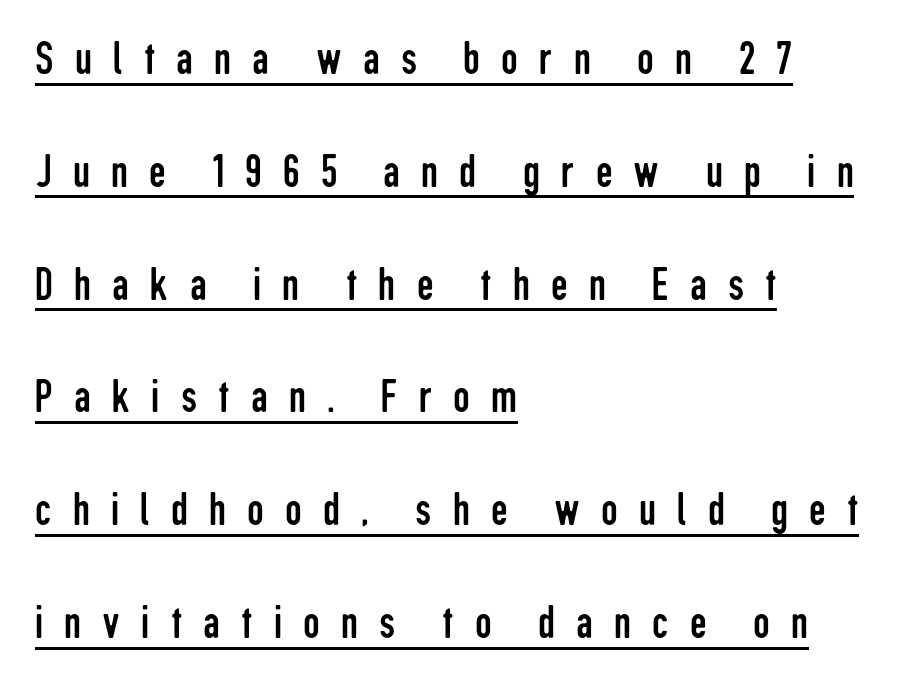
All the whitespace from short lines collects on the right. Loosely led — the rows are spread out. This is underlined copy, the kind a proofreader might mark for attention. Each letter's strokes conclude bluntly, with no projecting serifs. Counters stay open thanks to moderate or lighter strokes. This rendering widens character spacing well past its baseline value.
